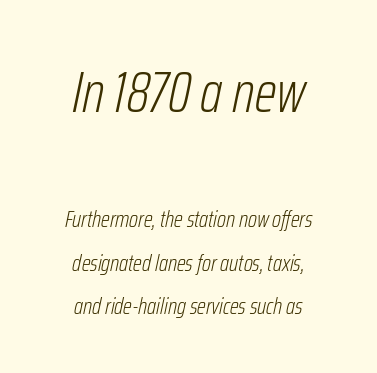
Q: Is the text bold? A: No.
Q: Is the text italic (slanted)? A: Yes, it leans right by about 12 degrees.
Q: Is the text underlined? A: No.
Q: How is the paragraph aligned? A: Centered.
Q: Is the spacing between letters normal or unusually wide? A: Normal.
Q: Which block of text is set in a larger size, the first (top) or the second (bottom)? A: The first (top) one.
Q: Width (condensed, normal, or wide)? A: Condensed.
Q: Stroke contrast? A: Low.
Q: x-height? A: Medium.
Q: Monospaced? A: No.
